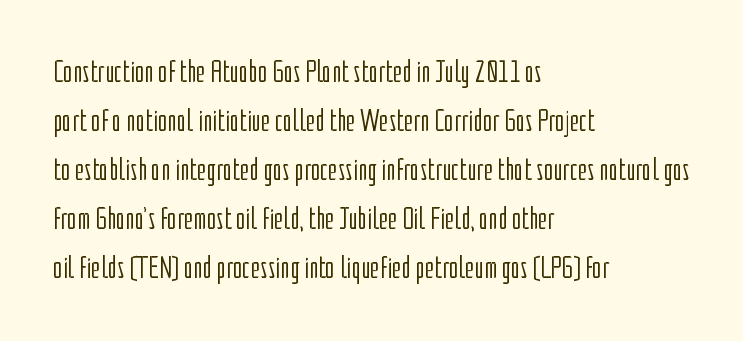
Compared with typical body copy, the letter spacing here is the same. The lettering stays uniformly vertical, giving the passage a roman look. Lines of text with bare space underneath. If you measured baseline to baseline, you'd find a middling distance.
